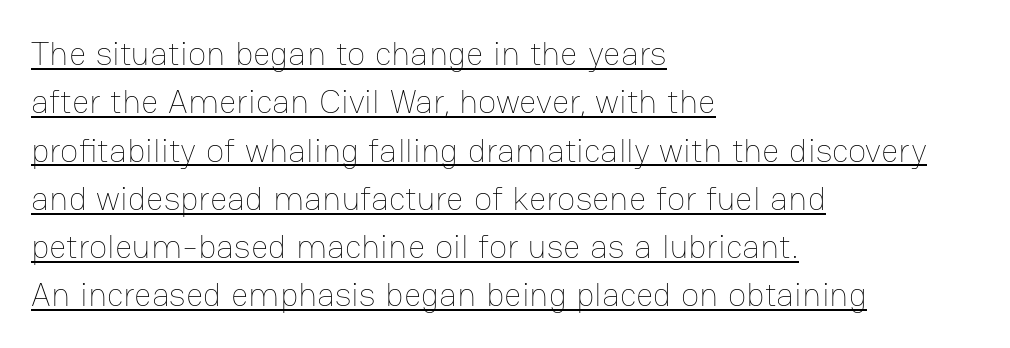
Q: Is the text bold? A: No.
Q: Is the text italic (slanted)? A: No, it is upright.
Q: Is the text underlined? A: Yes.
Q: How is the paragraph aligned? A: Left-aligned.
Q: Is the spacing between letters normal or unusually wide? A: Normal.
Q: Is the spacing between lines tight, normal or loose? A: Normal.
Q: Width (condensed, normal, or wide)? A: Normal.
Q: Stroke contrast? A: Low.
Q: x-height? A: Medium.
Q: Monospaced? A: No.
